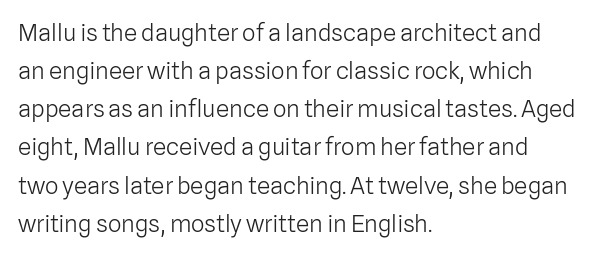
Is there much room between lines? A standard amount, neither cramped nor airy. A roman cut, with each character standing at attention. How are the letters spaced? Ordinarily, with no added tracking. This rendering features lettering with no underline. The paragraph shown leans on its left margin. The weight tops out at a normal text grade.
